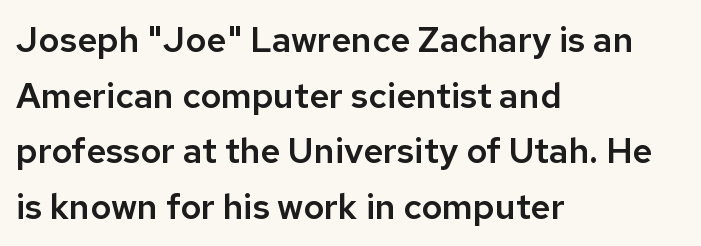
The line-height multiplier appears to be the usual default. The face used here is proportionally spaced, like ordinary book or web type. Students, note that the glyphs here touch the page at normal intervals. This sample is left-justified, so line endings fall wherever the words run out.
